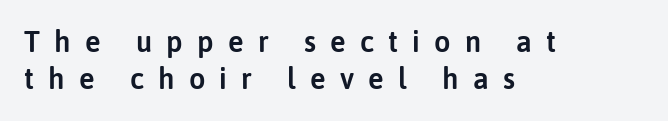
The image shows 29 px sans-serif type, upright; set left-aligned, normal line spacing (1.29x), unusually wide letter spacing (+0.49 em), not underlined; low stroke contrast and a medium x-height.
